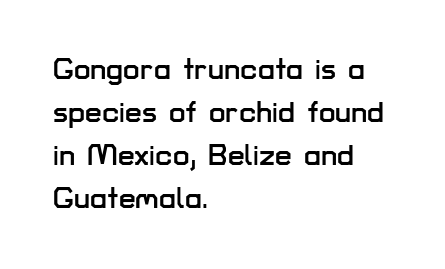
Q: Is the text italic (slanted)? A: No, it is upright.
Q: Is the typeface a serif or a sans-serif typeface? A: Sans-serif.
Q: Is the text underlined? A: No.
Q: How is the paragraph aligned? A: Left-aligned.
Q: Is the spacing between letters normal or unusually wide? A: Normal.
Q: Is the spacing between lines tight, normal or loose? A: Normal.
Q: Width (condensed, normal, or wide)? A: Normal.
Q: Stroke contrast? A: Low.
Q: x-height? A: Medium.
Q: Monospaced? A: No.
